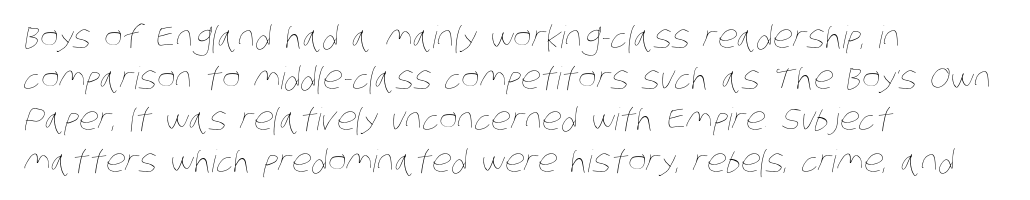
The image shows 31 px thin, condensed type; set left-aligned, normal line spacing (1.33x), normal letter spacing, not underlined; low stroke contrast and a large x-height.
